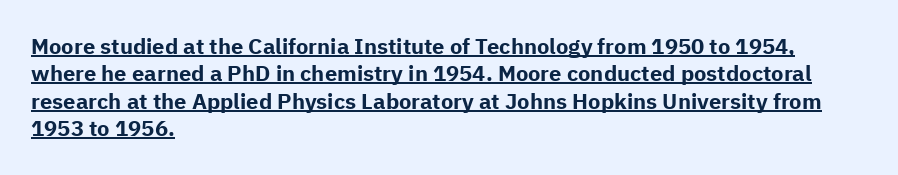
{"italic": "no", "bold": "yes", "underline": "yes", "align": "left", "line_spacing": "normal", "line_spacing_ratio": 1.25, "letter_spacing": "normal", "letter_spacing_em": 0.0, "glyph_px": 22}
